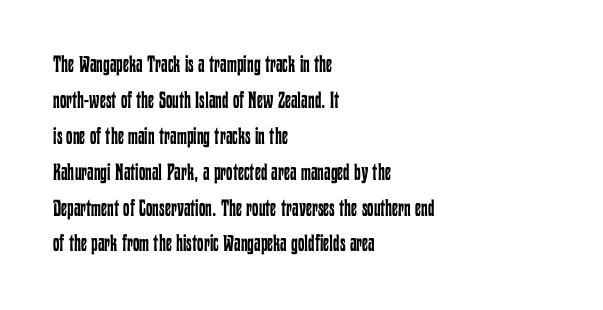
Q: Is the text bold? A: No.
Q: Is the text italic (slanted)? A: No, it is upright.
Q: Is the text underlined? A: No.
Q: How is the paragraph aligned? A: Left-aligned.
Q: Is the spacing between letters normal or unusually wide? A: Normal.
Q: Is the spacing between lines tight, normal or loose? A: Normal.
